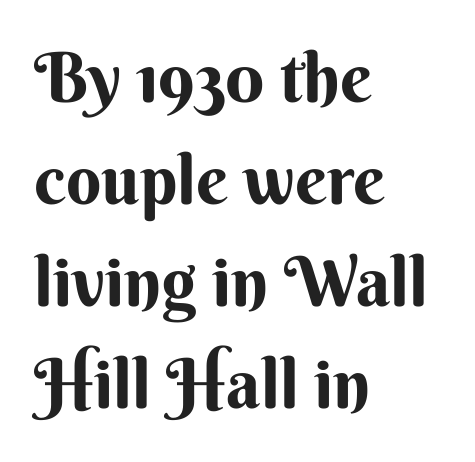
The image shows 69 px bold sans-serif type, upright; set left-aligned, normal line spacing (1.48x), normal letter spacing, not underlined; medium stroke contrast and a small x-height.
